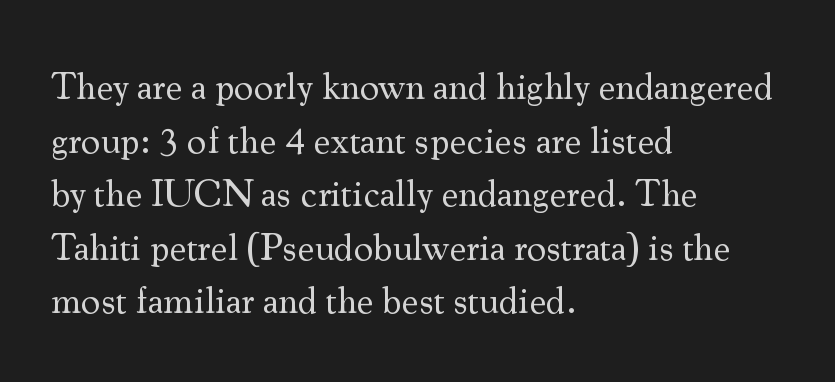
{"serif": "yes", "italic": "no", "bold": "no", "weight": "regular", "width": "normal", "stroke_contrast": "medium", "x_height": "small", "monospaced": "no", "underline": "no", "align": "left", "line_spacing": "normal", "line_spacing_ratio": 1.41, "letter_spacing": "normal", "letter_spacing_em": 0.0, "glyph_px": 38}
